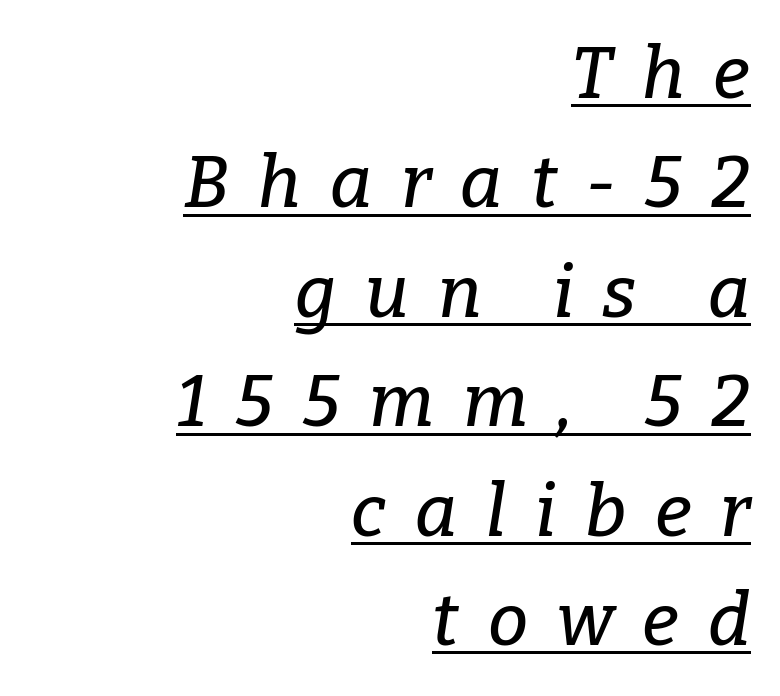
Each letter keeps its own natural width here, so spacing adapts to shape. The vertical gap from one line to the next is medium. A serif font was chosen for this passage. Underlining? Definitely there. You could only call the tracking loose — the letters float apart.
